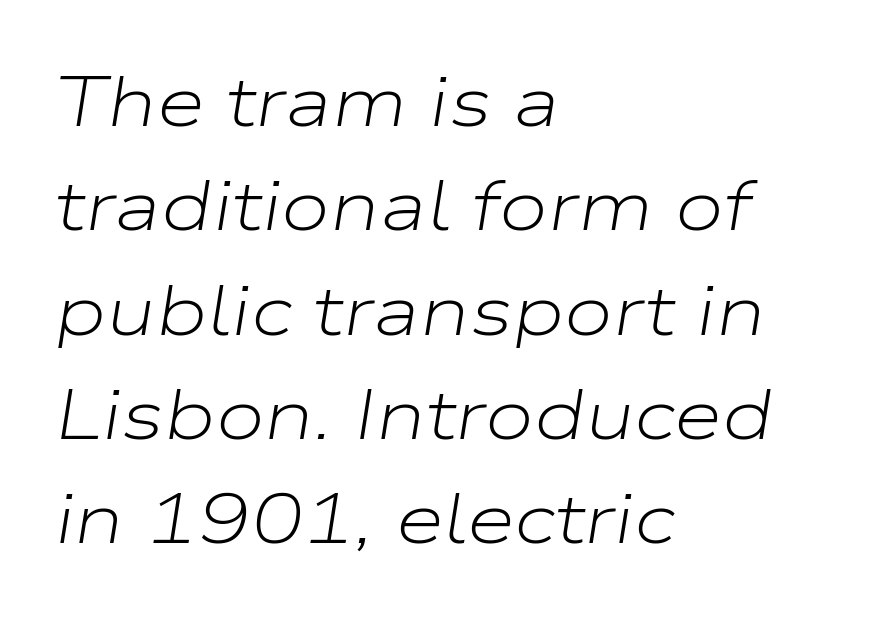
{"italic": "yes", "lean": "right", "slant_degrees": 9, "bold": "no", "weight": "light", "width": "wide", "stroke_contrast": "low", "x_height": "medium", "monospaced": "no", "underline": "no", "align": "left", "line_spacing": "normal", "line_spacing_ratio": 1.49, "letter_spacing": "normal", "letter_spacing_em": 0.0, "glyph_px": 70}
